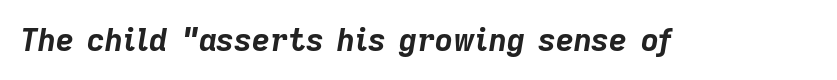
The image shows 31 px bold type, italic (leaning right); set normal letter spacing, not underlined; low stroke contrast and a medium x-height.
